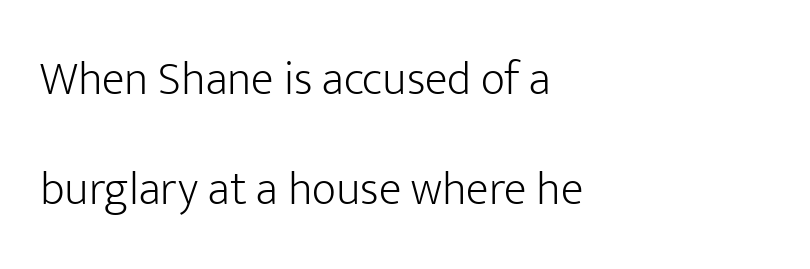
{"serif": "no", "italic": "no", "bold": "no", "weight": "light", "width": "normal", "stroke_contrast": "low", "x_height": "medium", "monospaced": "no", "underline": "no", "align": "left", "line_spacing": "loose", "line_spacing_ratio": 2.34, "letter_spacing": "normal", "letter_spacing_em": 0.0, "glyph_px": 47}
